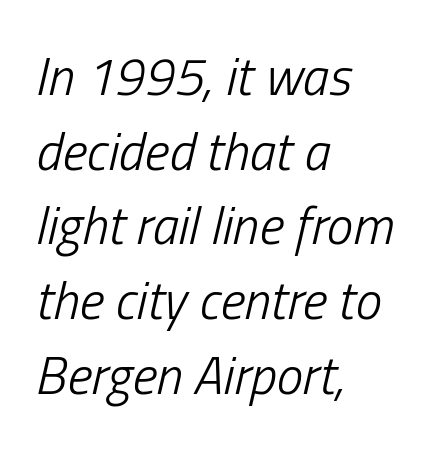
{"italic": "yes", "lean": "right", "slant_degrees": 13, "bold": "no", "weight": "light", "width": "condensed", "stroke_contrast": "low", "x_height": "medium", "monospaced": "no", "underline": "no", "align": "left", "line_spacing": "normal", "line_spacing_ratio": 1.41, "letter_spacing": "normal", "letter_spacing_em": 0.0, "glyph_px": 53}
